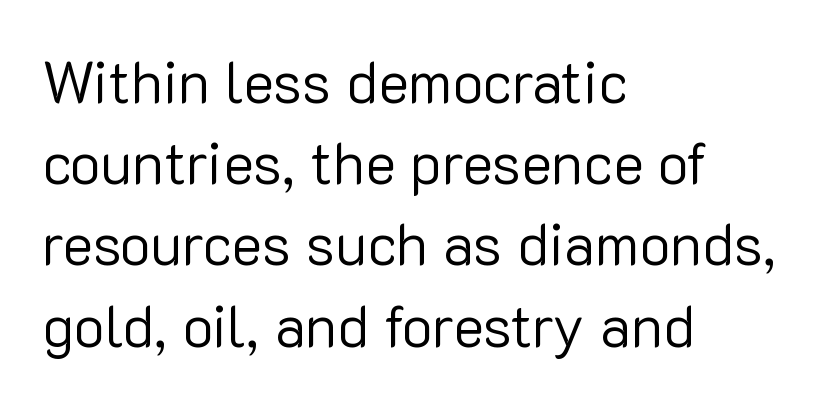
The image shows 58 px regular-weight sans-serif type, upright; set left-aligned, normal line spacing (1.4x), normal letter spacing, not underlined; low stroke contrast and a medium x-height.
